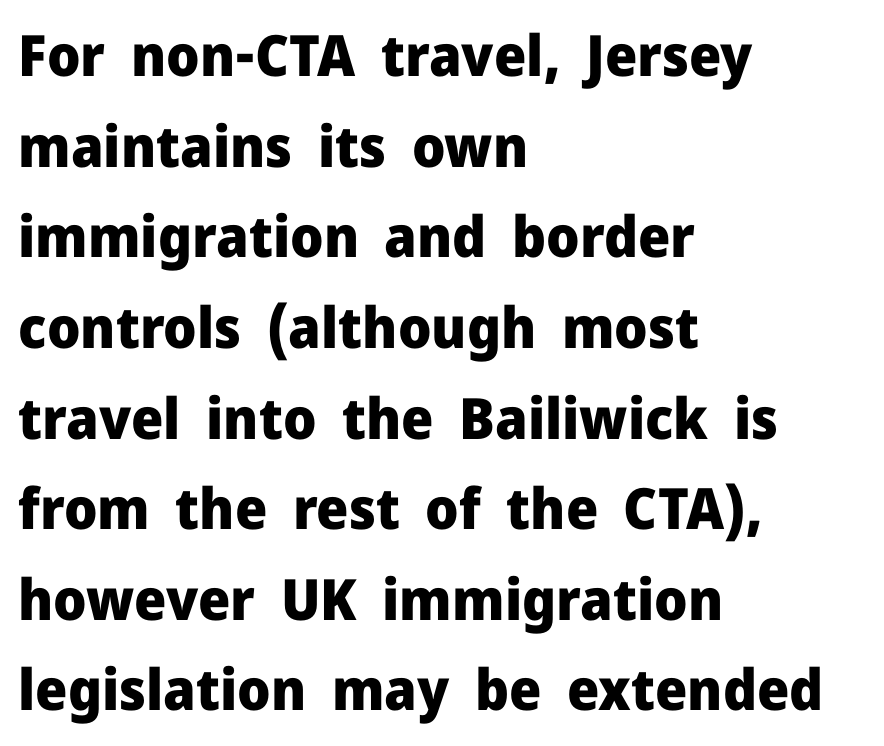
The image shows 57 px heavy sans-serif type, upright; set left-aligned, normal line spacing (1.59x), normal letter spacing, not underlined; low stroke contrast and a medium x-height.
